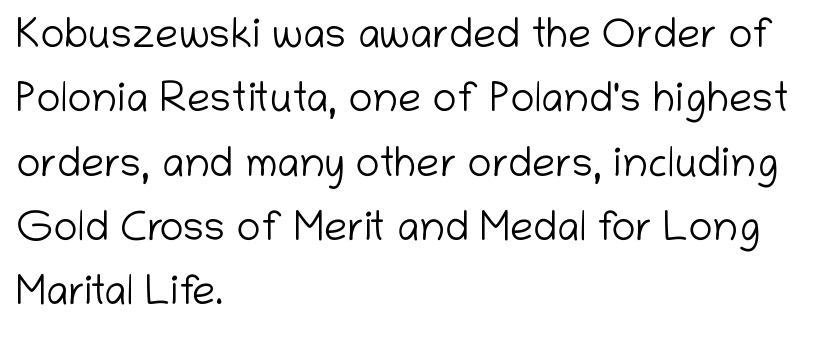
{"serif": "no", "italic": "no", "bold": "no", "weight": "light", "width": "normal", "stroke_contrast": "low", "x_height": "medium", "monospaced": "no", "underline": "no", "align": "left", "line_spacing": "normal", "line_spacing_ratio": 1.57, "letter_spacing": "normal", "letter_spacing_em": 0.0, "glyph_px": 41}
